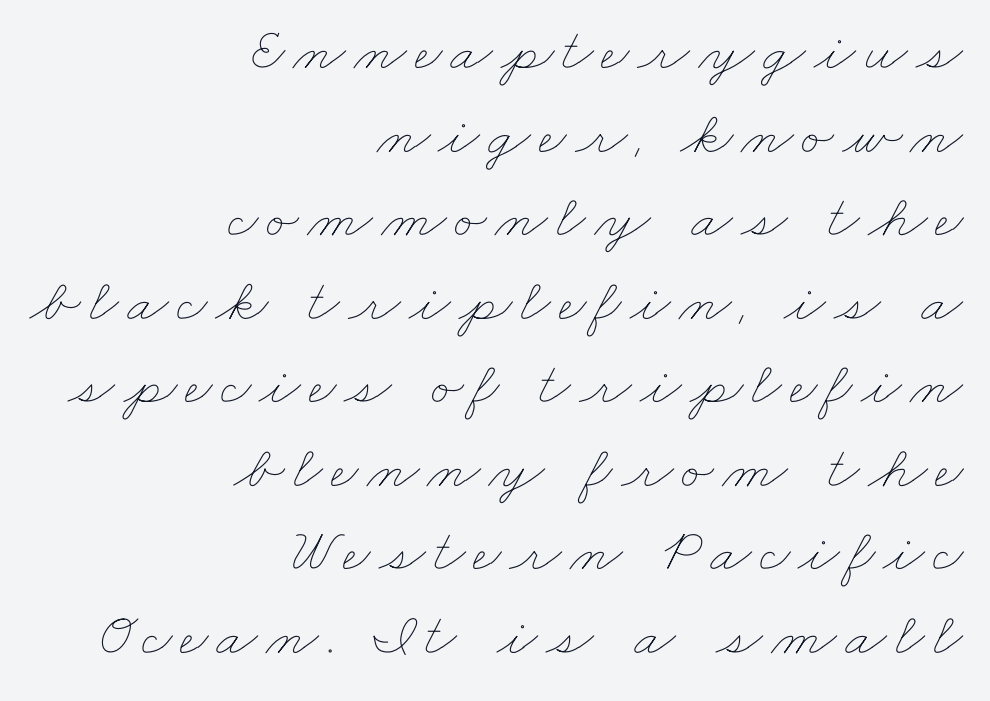
Q: Is the text bold? A: No.
Q: Is the text underlined? A: No.
Q: How is the paragraph aligned? A: Right-aligned.
Q: Is the spacing between lines tight, normal or loose? A: Normal.
Q: Width (condensed, normal, or wide)? A: Wide.
Q: Stroke contrast? A: Low.
Q: x-height? A: Small.
Q: Monospaced? A: No.
